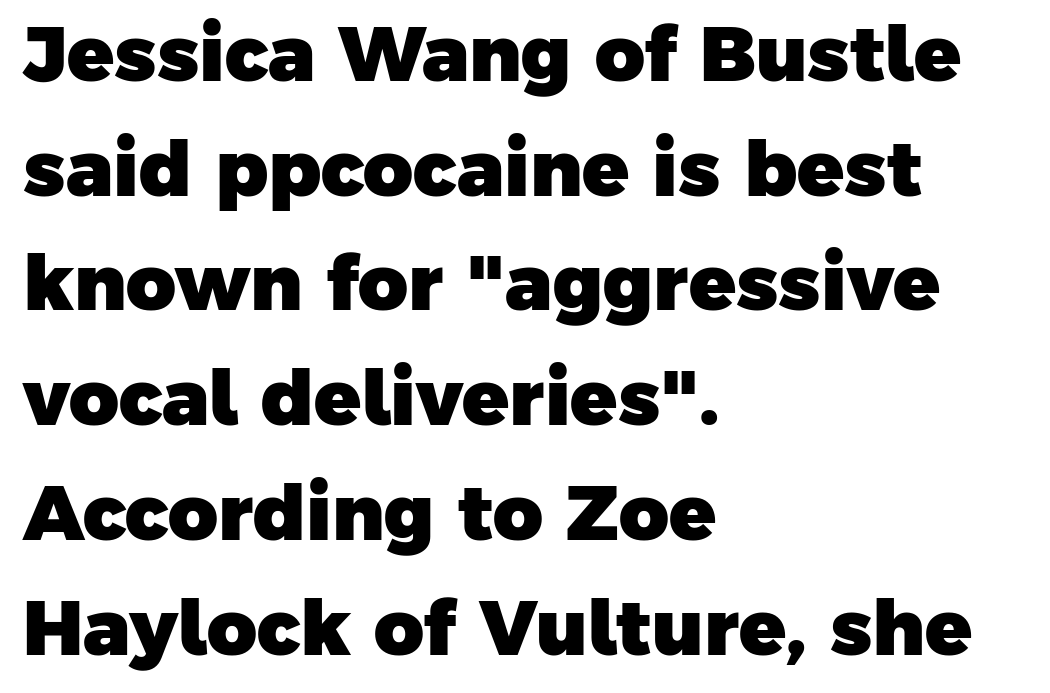
{"serif": "no", "bold": "yes", "weight": "heavy", "width": "normal", "stroke_contrast": "low", "x_height": "medium", "monospaced": "no", "underline": "no", "align": "left", "line_spacing": "normal", "line_spacing_ratio": 1.49, "letter_spacing": "normal", "letter_spacing_em": 0.0, "glyph_px": 77}
